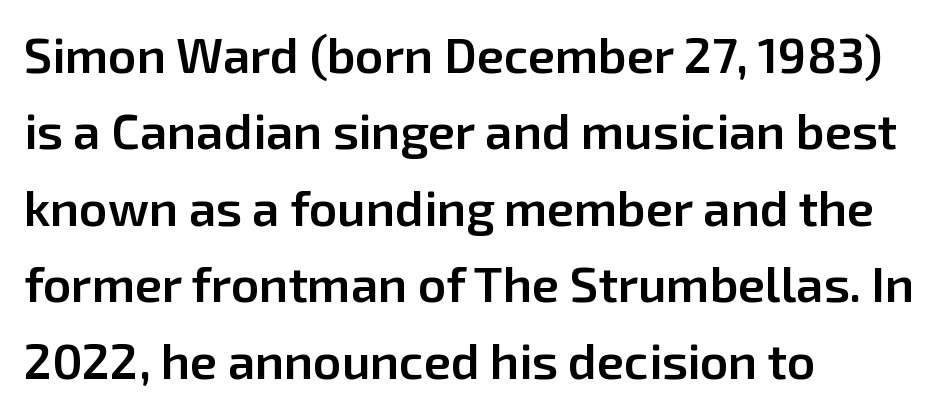
The line-height multiplier appears to be the usual default. No feet cap the strokes, marking this as sans-serif type. Compared with an ordinary text face, these strokes are moderately heavier — a semibold. Rendered with straight, roman letterforms. Typeset ragged right — the left edge is the straight one. Just letters on the line, the space beneath them empty.
